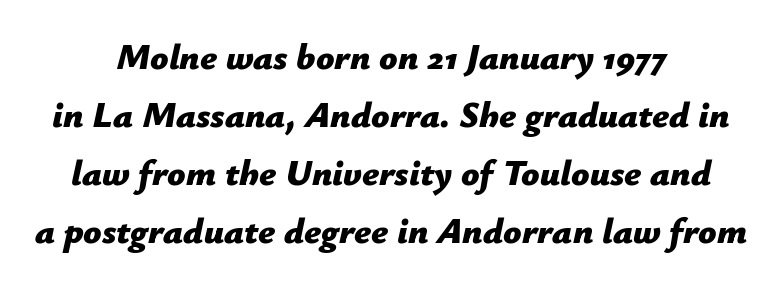
{"italic": "yes", "lean": "right", "slant_degrees": 12, "bold": "yes", "weight": "bold", "width": "normal", "stroke_contrast": "low", "x_height": "medium", "monospaced": "no", "underline": "no", "align": "center", "line_spacing": "normal", "line_spacing_ratio": 1.61, "letter_spacing": "normal", "letter_spacing_em": 0.0, "glyph_px": 36}
